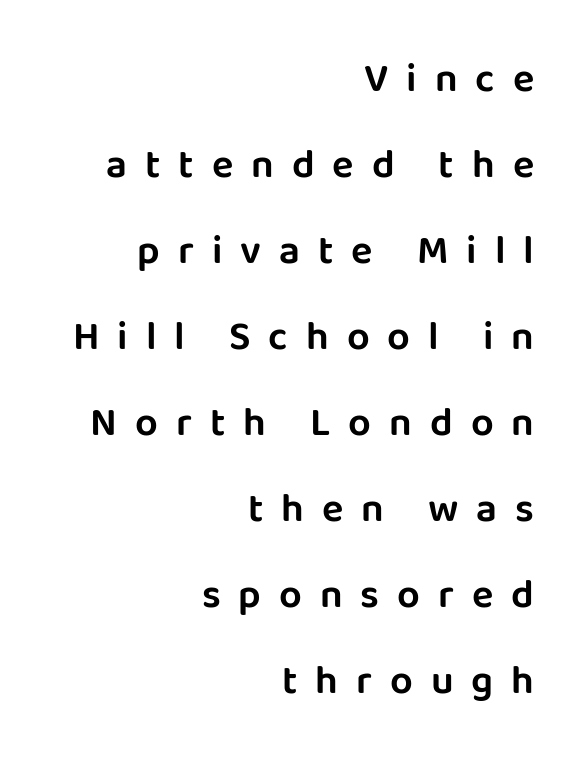
The image shows 40 px sans-serif type, upright; set right-aligned, loose line spacing (2.15x), unusually wide letter spacing (+0.45 em), not underlined; low stroke contrast and a large x-height.
